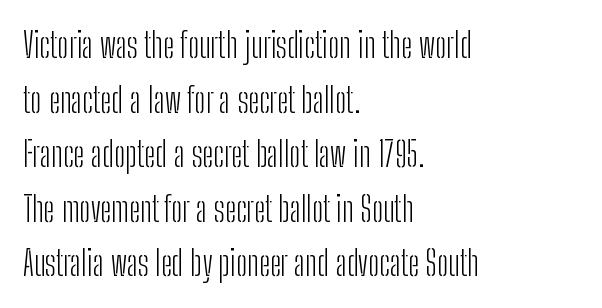
The string is rendered with underlining switched off. The lines are quadded left. The rendering keeps characters at their native spacing. Every stem runs plumb, perpendicular to the baseline. Stem width sits at or under what a default text font uses.
